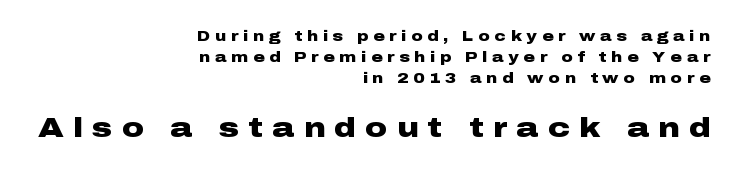
Q: Is the text bold? A: Yes.
Q: Is the text italic (slanted)? A: No, it is upright.
Q: Is the text underlined? A: No.
Q: How is the paragraph aligned? A: Right-aligned.
Q: Is the spacing between letters normal or unusually wide? A: Unusually wide.
Q: Is the spacing between lines tight, normal or loose? A: Normal.
Q: Which block of text is set in a larger size, the first (top) or the second (bottom)? A: The second (bottom) one.
